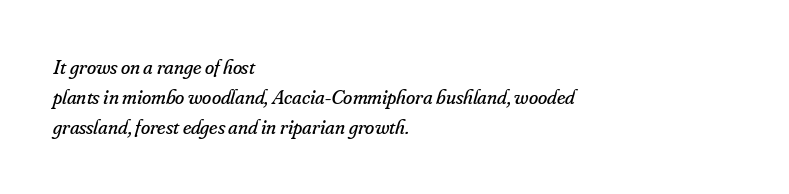
Q: Is the text bold? A: No.
Q: Is the text italic (slanted)? A: Yes, it leans right by about 16 degrees.
Q: Is the text underlined? A: No.
Q: How is the paragraph aligned? A: Left-aligned.
Q: Is the spacing between letters normal or unusually wide? A: Normal.
Q: Is the spacing between lines tight, normal or loose? A: Normal.
